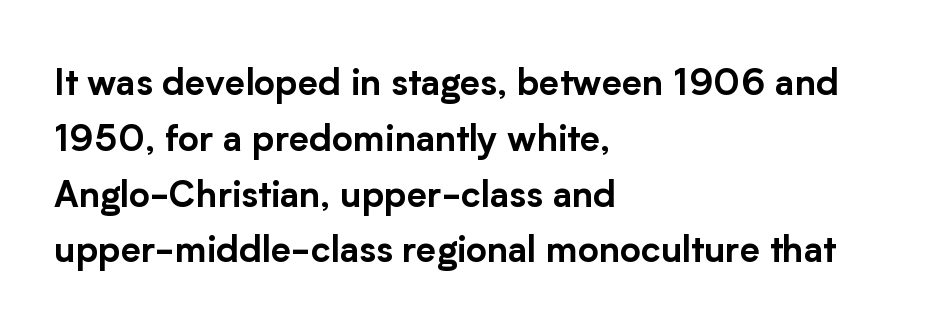
{"serif": "no", "italic": "no", "width": "normal", "stroke_contrast": "low", "x_height": "medium", "monospaced": "no", "underline": "no", "align": "left", "line_spacing": "normal", "line_spacing_ratio": 1.55, "letter_spacing": "normal", "letter_spacing_em": 0.0, "glyph_px": 36}
